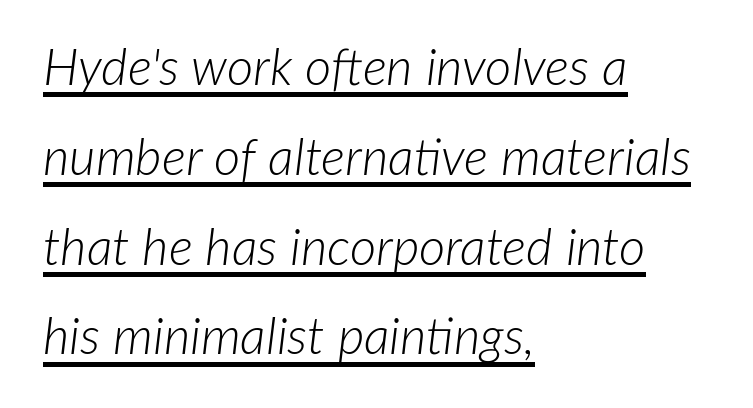
Q: Is the text bold? A: No.
Q: Is the text italic (slanted)? A: Yes, it leans right by about 7 degrees.
Q: Is the text underlined? A: Yes.
Q: How is the paragraph aligned? A: Left-aligned.
Q: Is the spacing between letters normal or unusually wide? A: Normal.
Q: Width (condensed, normal, or wide)? A: Normal.
Q: Stroke contrast? A: Low.
Q: x-height? A: Medium.
Q: Monospaced? A: No.
